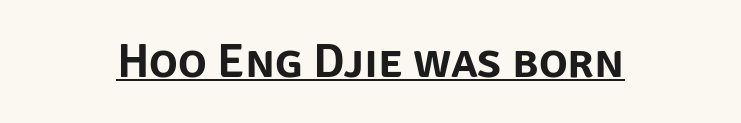
You can tell from the bare stems that sans-serif type was used. The lettering holds an erect, upright posture throughout. Spacing verdict: proportional, widths tailored to each character. Default kerning and tracking; the words read as compact shapes. This is underlined copy, the kind a proofreader might mark for attention.
